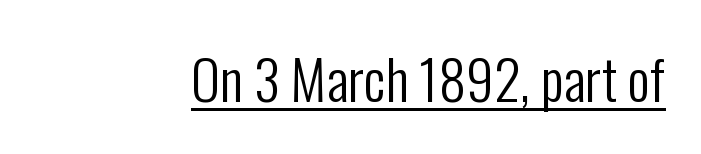
{"serif": "no", "italic": "no", "bold": "no", "weight": "regular", "width": "condensed", "stroke_contrast": "low", "x_height": "medium", "monospaced": "no", "underline": "yes", "letter_spacing": "normal", "letter_spacing_em": 0.0, "glyph_px": 55}
